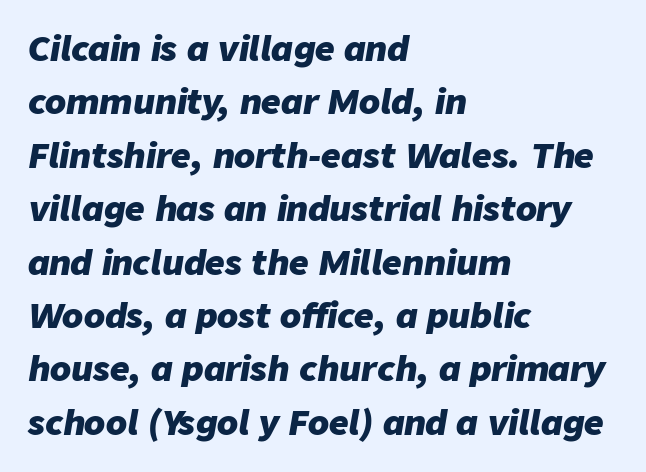
Honestly, there is no underline to notice here at all. Look at the stroke-to-counter ratio: heavy, a bold. Interline gaps are of average width in this sample. Is the letter spacing exaggerated? No — it looks like the ordinary default. Compared with a centered layout, this one pins lines to the left instead. You could not count columns in this text — the font is proportionally spaced.
